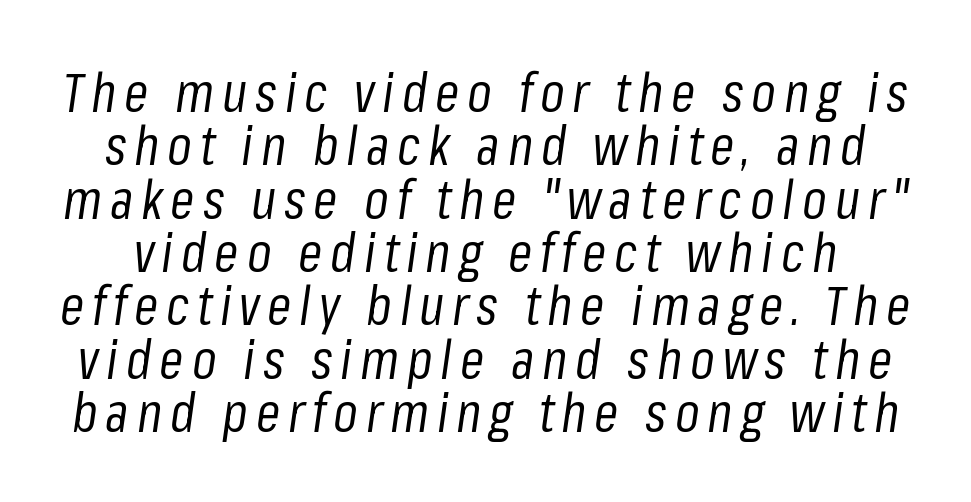
{"italic": "yes", "lean": "right", "slant_degrees": 8, "bold": "no", "weight": "regular", "width": "condensed", "stroke_contrast": "low", "x_height": "medium", "monospaced": "no", "underline": "no", "line_spacing": "tight", "line_spacing_ratio": 0.97, "glyph_px": 55}
